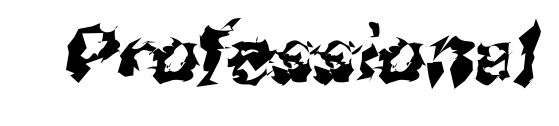
Descender tails drop into unmarked territory. This is sans-serif lettering, the kind often seen on screens and signage. The passage shown is typed in a proportional face where columns would drift. A typesetter would call this zero additional tracking.
